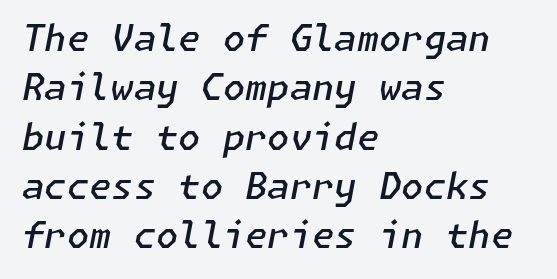
The space between consecutive lines is moderate. The glyphs are unaccompanied by any horizontal stroke below them. All the whitespace from short lines collects on the right. Nothing unusual about the tracking: characters are spaced as the font intends. Its strokes are somewhat broadened, the hallmark of semibold type.
